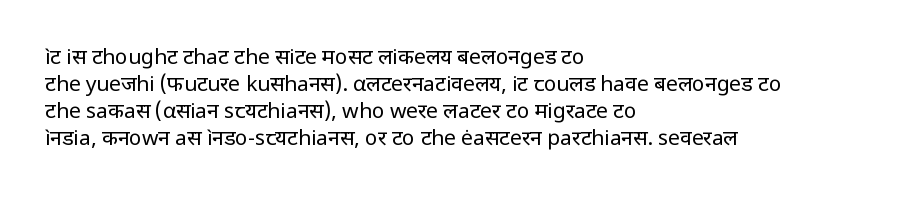
Q: Is the text bold? A: No.
Q: Is the text italic (slanted)? A: No, it is upright.
Q: Is the text underlined? A: No.
Q: How is the paragraph aligned? A: Left-aligned.
Q: Is the spacing between letters normal or unusually wide? A: Normal.
Q: Is the spacing between lines tight, normal or loose? A: Normal.
